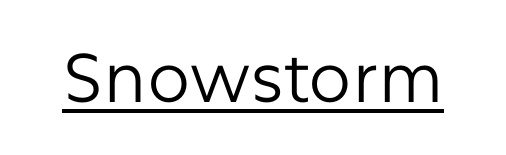
Short note: letters normally spaced. Nope, no serifs anywhere on these letters. These glyphs show unthickened strokes, regular width or finer. Each line of the rendering has a horizontal stroke beneath the glyphs. The letters advance in unequal steps, a hallmark of proportional type. Does the lettering tilt? It doesn't — this is upright.
